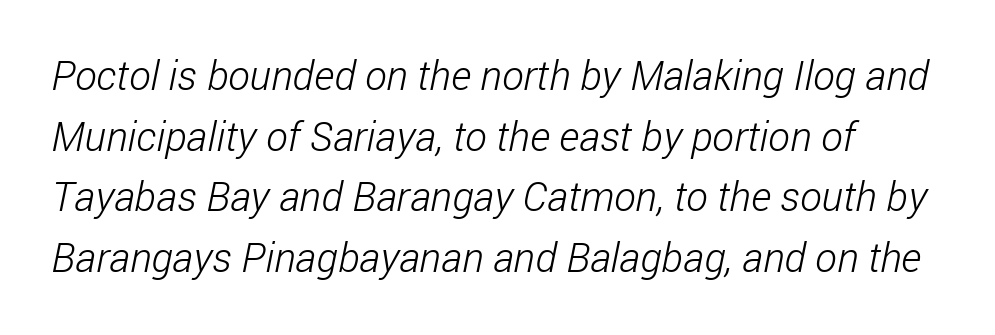
The image shows 41 px light, condensed sans-serif type; set normal line spacing (1.48x), normal letter spacing, not underlined; low stroke contrast and a medium x-height.
